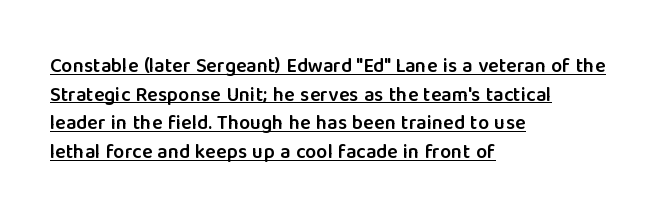
Q: Is the text bold? A: Semi-bold.
Q: Is the text italic (slanted)? A: No, it is upright.
Q: Is the text underlined? A: Yes.
Q: How is the paragraph aligned? A: Left-aligned.
Q: Is the spacing between letters normal or unusually wide? A: Normal.
Q: Is the spacing between lines tight, normal or loose? A: Normal.
